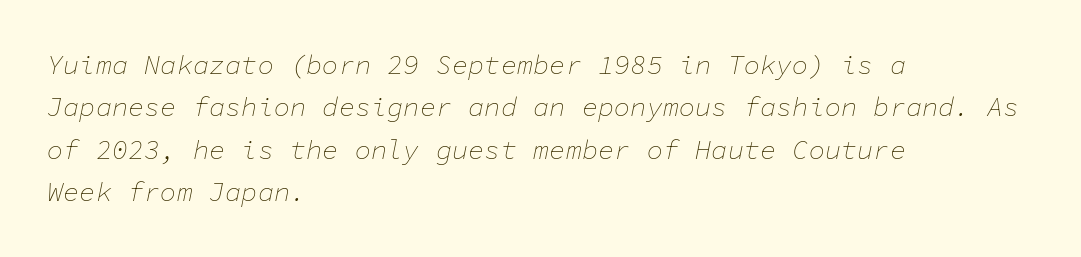
{"italic": "yes", "lean": "right", "slant_degrees": 11, "bold": "no", "underline": "no", "align": "left", "line_spacing": "normal", "line_spacing_ratio": 1.57, "letter_spacing": "normal", "letter_spacing_em": 0.0, "glyph_px": 27}
